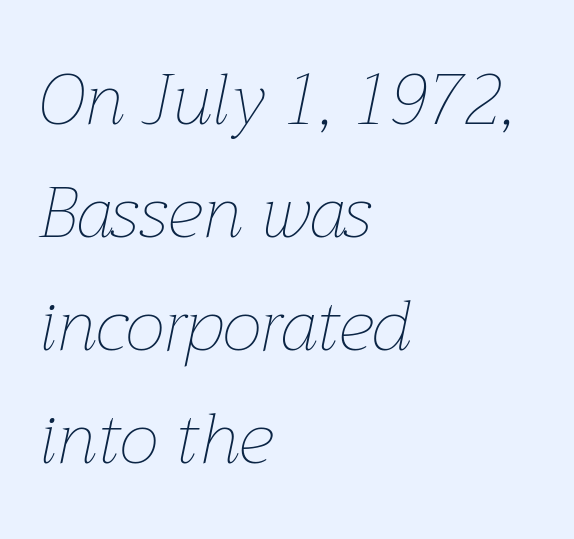
The image shows 71 px thin type, italic (leaning right); set left-aligned, normal line spacing (1.59x), normal letter spacing, not underlined; low stroke contrast and a medium x-height.
